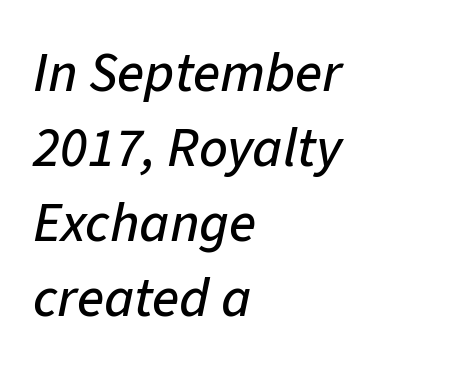
The image shows 56 px text type, italic (leaning right); set left-aligned, normal line spacing (1.34x), normal letter spacing, not underlined; low stroke contrast and a medium x-height.
